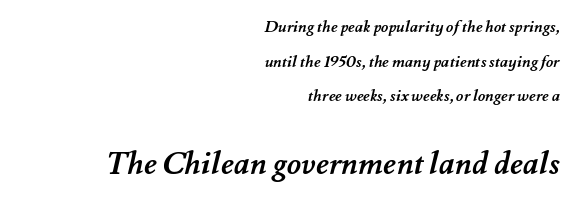
{"bold": "yes", "weight": "semibold", "width": "normal", "stroke_contrast": "medium", "x_height": "small", "monospaced": "no", "underline": "no", "align": "right", "line_spacing": "loose", "line_spacing_ratio": 2.16, "letter_spacing": "normal", "letter_spacing_em": 0.0, "larger_block": "second", "size_ratio": 1.94, "glyph_px": 31}
